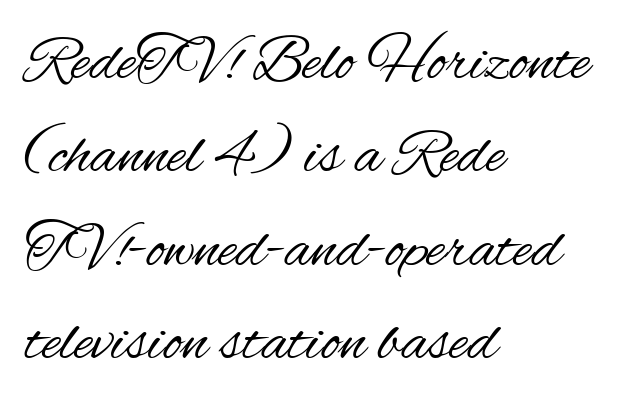
The image shows 64 px regular-weight, condensed sans-serif type; set left-aligned, normal line spacing (1.46x), normal letter spacing, not underlined; medium stroke contrast and a small x-height.
